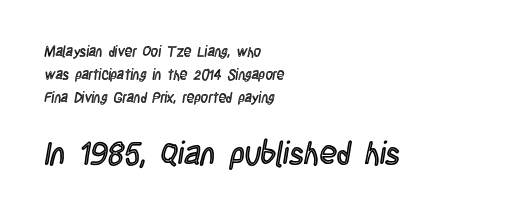
{"width": "condensed", "x_height": "large", "monospaced": "no", "underline": "no", "align": "left", "line_spacing": "normal", "line_spacing_ratio": 1.63, "letter_spacing": "normal", "letter_spacing_em": 0.0, "larger_block": "second", "size_ratio": 2.29, "glyph_px": 32}
